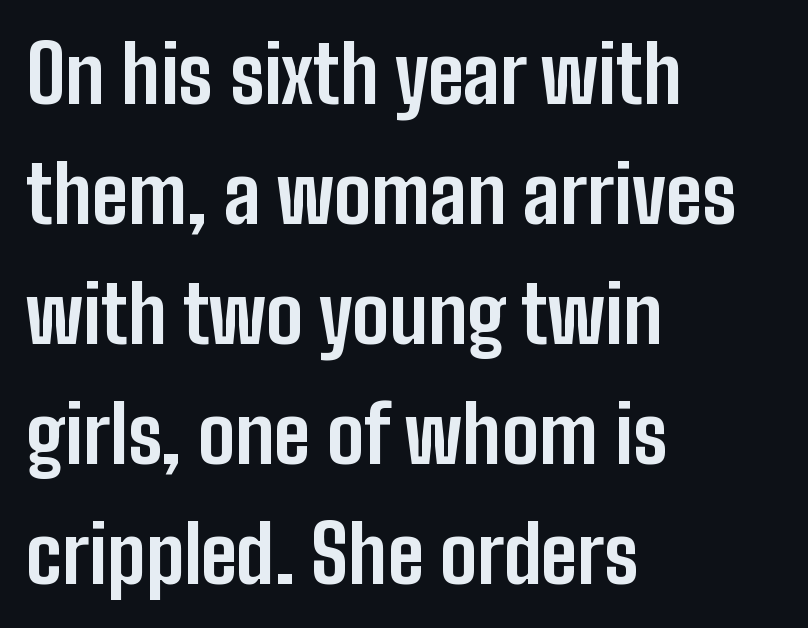
The image shows 79 px bold, condensed sans-serif type, upright; set left-aligned, normal line spacing (1.52x), normal letter spacing, not underlined; low stroke contrast and a medium x-height.
